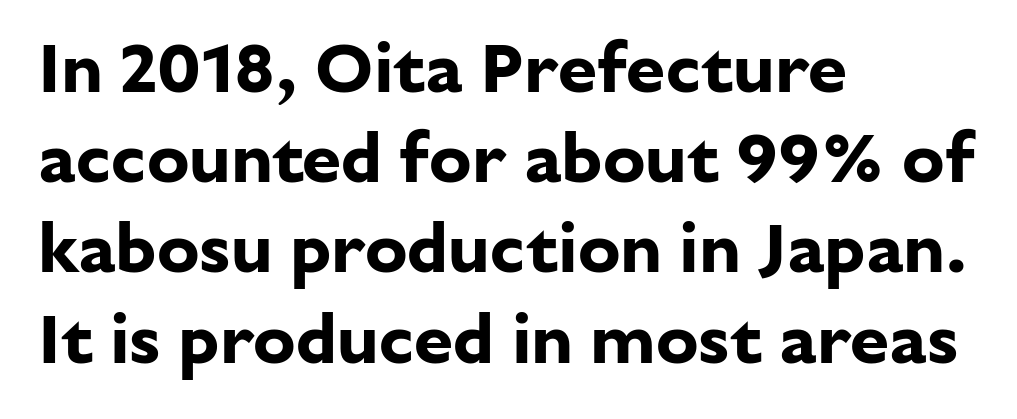
Q: Is the text bold? A: Yes.
Q: Is the text italic (slanted)? A: No, it is upright.
Q: Is the typeface a serif or a sans-serif typeface? A: Sans-serif.
Q: Is the text underlined? A: No.
Q: How is the paragraph aligned? A: Left-aligned.
Q: Is the spacing between letters normal or unusually wide? A: Normal.
Q: Is the spacing between lines tight, normal or loose? A: Normal.
Q: Width (condensed, normal, or wide)? A: Normal.
Q: Stroke contrast? A: Low.
Q: x-height? A: Medium.
Q: Monospaced? A: No.
